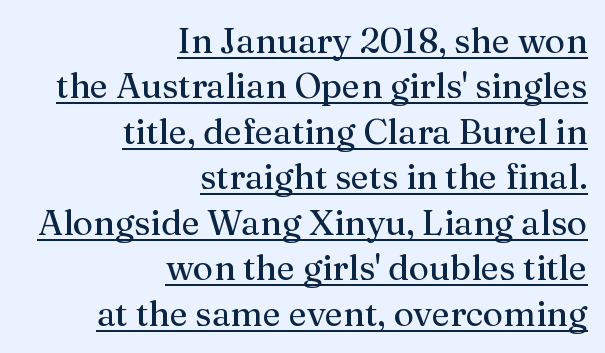
Q: Is the text bold? A: No.
Q: Is the text italic (slanted)? A: No, it is upright.
Q: Is the typeface a serif or a sans-serif typeface? A: Serif.
Q: Is the text underlined? A: Yes.
Q: How is the paragraph aligned? A: Right-aligned.
Q: Is the spacing between letters normal or unusually wide? A: Normal.
Q: Is the spacing between lines tight, normal or loose? A: Normal.
Q: Width (condensed, normal, or wide)? A: Normal.
Q: Stroke contrast? A: Medium.
Q: x-height? A: Medium.
Q: Monospaced? A: No.
